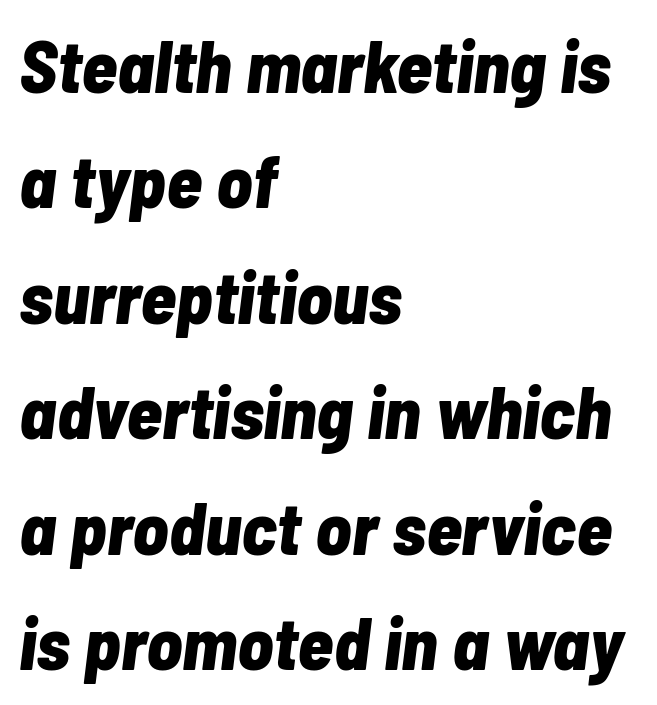
Q: Is the text bold? A: Yes.
Q: Is the text italic (slanted)? A: Yes, it leans right by about 7 degrees.
Q: Is the text underlined? A: No.
Q: How is the paragraph aligned? A: Left-aligned.
Q: Is the spacing between letters normal or unusually wide? A: Normal.
Q: Is the spacing between lines tight, normal or loose? A: Normal.
Q: Width (condensed, normal, or wide)? A: Condensed.
Q: Stroke contrast? A: Low.
Q: x-height? A: Medium.
Q: Monospaced? A: No.
